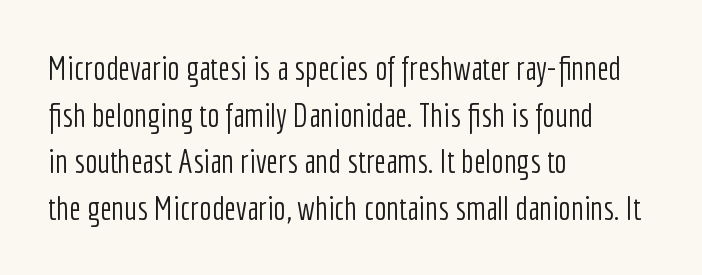
The image shows 33 px light, condensed sans-serif type, upright; set left-aligned, normal line spacing (1.41x), normal letter spacing, not underlined; low stroke contrast and a medium x-height.
